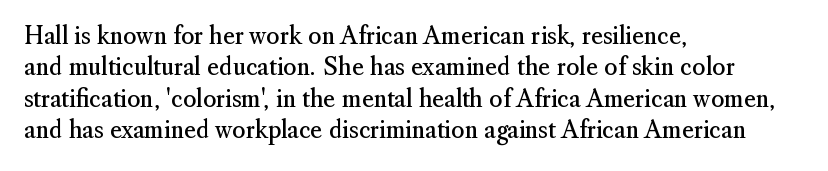
One glance says typical: line gaps are just what's usual. What stands out about the letter spacing? Nothing — it is the standard amount. This reads as an unemphasized weight, regular at the heaviest. The text block is weighted toward the left margin, trailing off unevenly rightward. Descender tails drop into unmarked territory. The specimen reads as upright at a glance.
